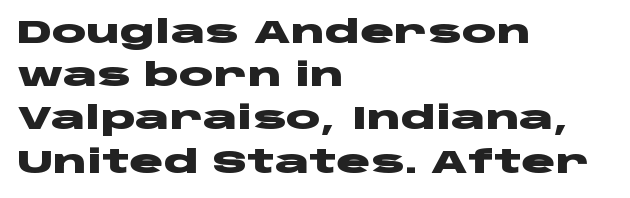
{"serif": "no", "italic": "no", "bold": "yes", "weight": "heavy", "width": "wide", "stroke_contrast": "low", "x_height": "large", "monospaced": "no", "underline": "no", "align": "left", "line_spacing": "normal", "line_spacing_ratio": 1.35, "letter_spacing": "normal", "letter_spacing_em": 0.0, "glyph_px": 32}
